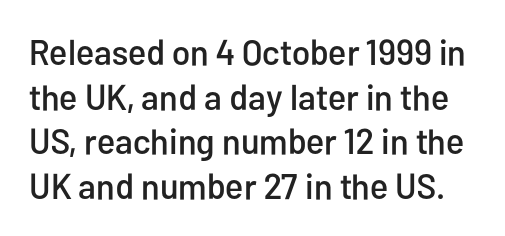
The image shows 36 px condensed sans-serif type, upright; set line spacing 1.24x, normal letter spacing, not underlined; low stroke contrast and a medium x-height.
